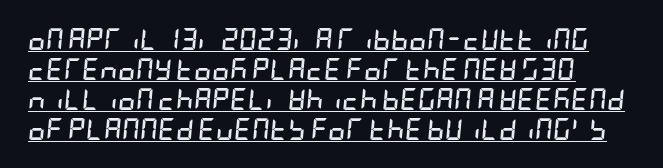
You could call the tracking neutral — neither tight nor loose. Rows of type keep a routine distance in the vertical direction. Quick note: italic. Its strokes are broad and dark, the hallmark of bold type. In designer terms, the underline attribute is active on this setting.
